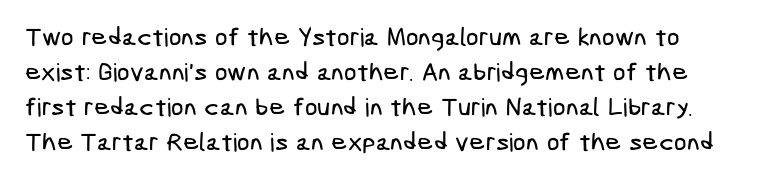
Q: Is the text underlined? A: No.
Q: Is the spacing between letters normal or unusually wide? A: Normal.
Q: Is the spacing between lines tight, normal or loose? A: Normal.
